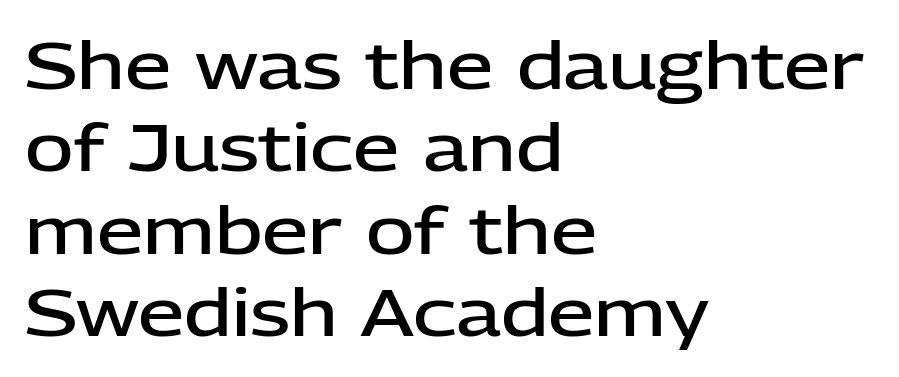
Q: Is the text bold? A: Semi-bold.
Q: Is the text italic (slanted)? A: No, it is upright.
Q: Is the typeface a serif or a sans-serif typeface? A: Sans-serif.
Q: Is the text underlined? A: No.
Q: How is the paragraph aligned? A: Left-aligned.
Q: Is the spacing between letters normal or unusually wide? A: Normal.
Q: Is the spacing between lines tight, normal or loose? A: Normal.
Q: Width (condensed, normal, or wide)? A: Normal.
Q: Stroke contrast? A: Low.
Q: x-height? A: Medium.
Q: Monospaced? A: No.
